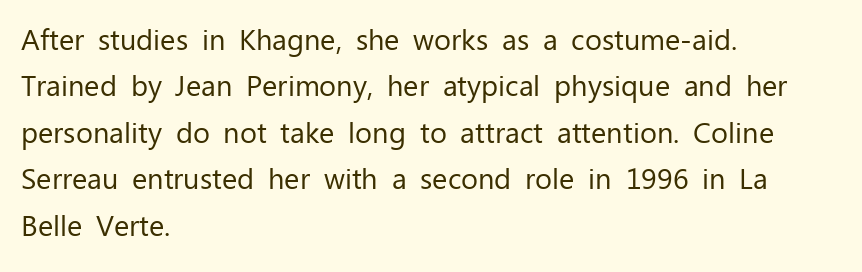
The image shows 29 px regular-weight sans-serif type, upright; set left-aligned, normal line spacing (1.6x), normal letter spacing, not underlined; low stroke contrast and a medium x-height.
